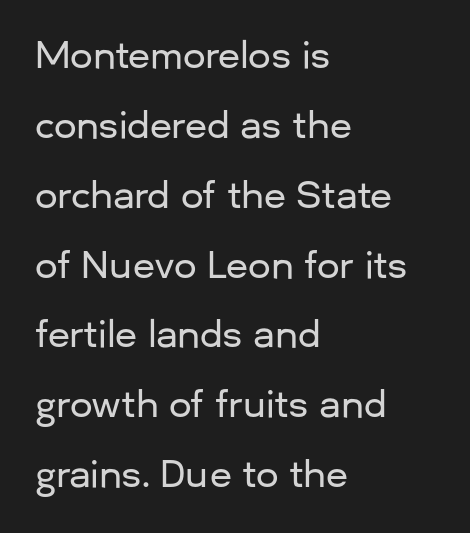
{"serif": "no", "italic": "no", "width": "normal", "stroke_contrast": "low", "x_height": "medium", "monospaced": "no", "underline": "no", "align": "left", "line_spacing": "loose", "line_spacing_ratio": 1.94, "letter_spacing": "normal", "letter_spacing_em": 0.0, "glyph_px": 36}
